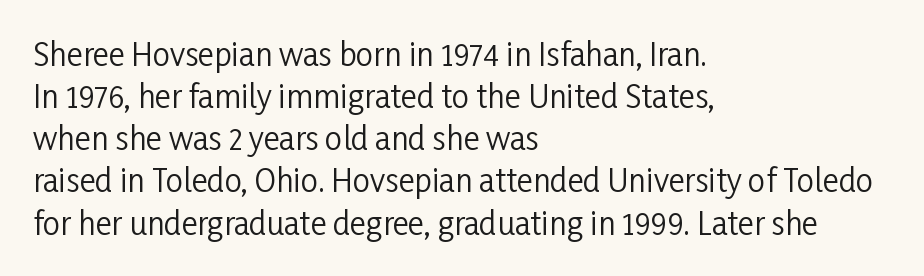
The image shows 31 px regular-weight, condensed sans-serif type, upright; set left-aligned, normal line spacing (1.36x), normal letter spacing, not underlined; low stroke contrast and a medium x-height.
